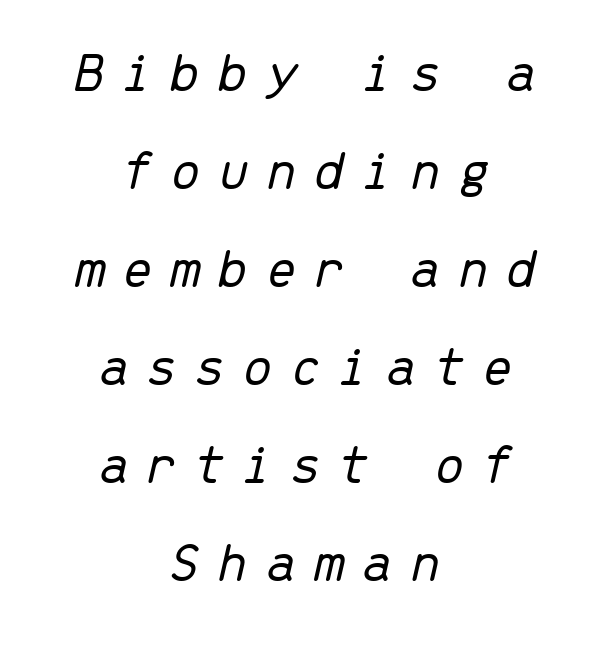
Q: Is the text bold? A: No.
Q: Is the text italic (slanted)? A: Yes, it leans right by about 13 degrees.
Q: Is the text underlined? A: No.
Q: How is the paragraph aligned? A: Centered.
Q: Is the spacing between letters normal or unusually wide? A: Unusually wide.
Q: Width (condensed, normal, or wide)? A: Normal.
Q: Stroke contrast? A: Low.
Q: x-height? A: Medium.
Q: Monospaced? A: Yes.
